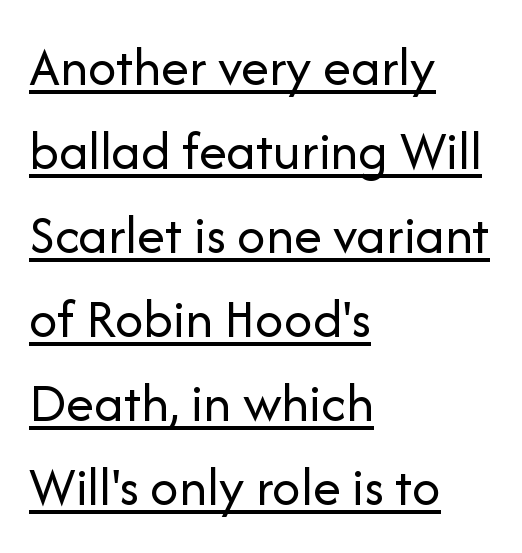
The image shows 56 px regular-weight sans-serif type, upright; set left-aligned, normal line spacing (1.5x), normal letter spacing, underlined; low stroke contrast and a medium x-height.
